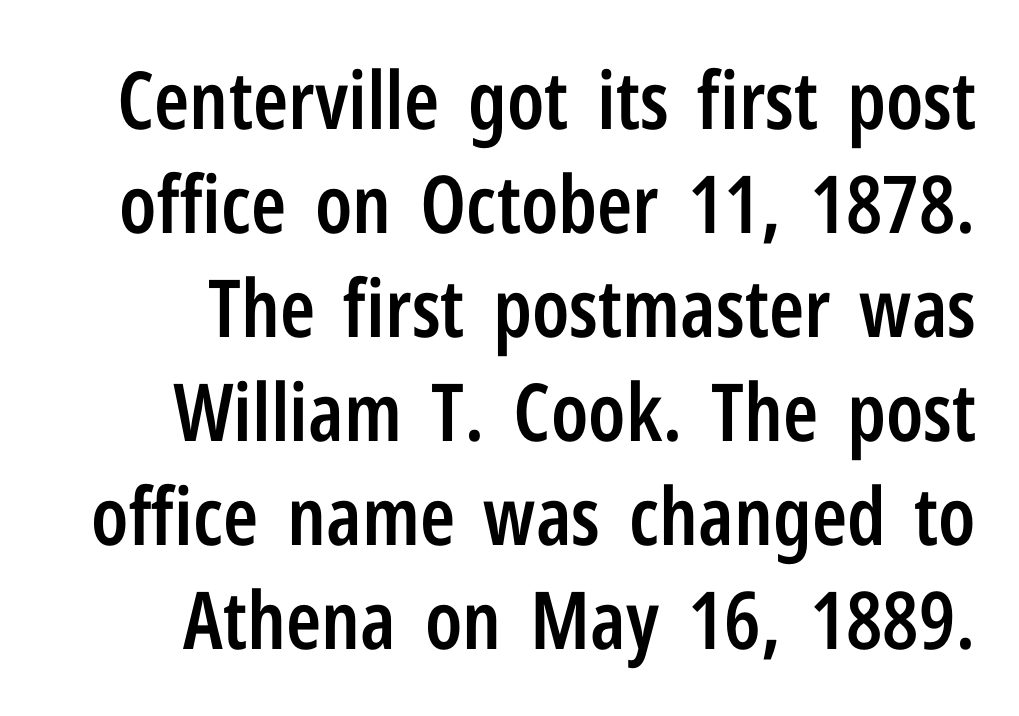
Q: Is the text bold? A: Semi-bold.
Q: Is the text italic (slanted)? A: No, it is upright.
Q: Is the typeface a serif or a sans-serif typeface? A: Sans-serif.
Q: Is the text underlined? A: No.
Q: How is the paragraph aligned? A: Right-aligned.
Q: Is the spacing between letters normal or unusually wide? A: Normal.
Q: Is the spacing between lines tight, normal or loose? A: Normal.
Q: Width (condensed, normal, or wide)? A: Condensed.
Q: Stroke contrast? A: Low.
Q: x-height? A: Medium.
Q: Monospaced? A: No.
